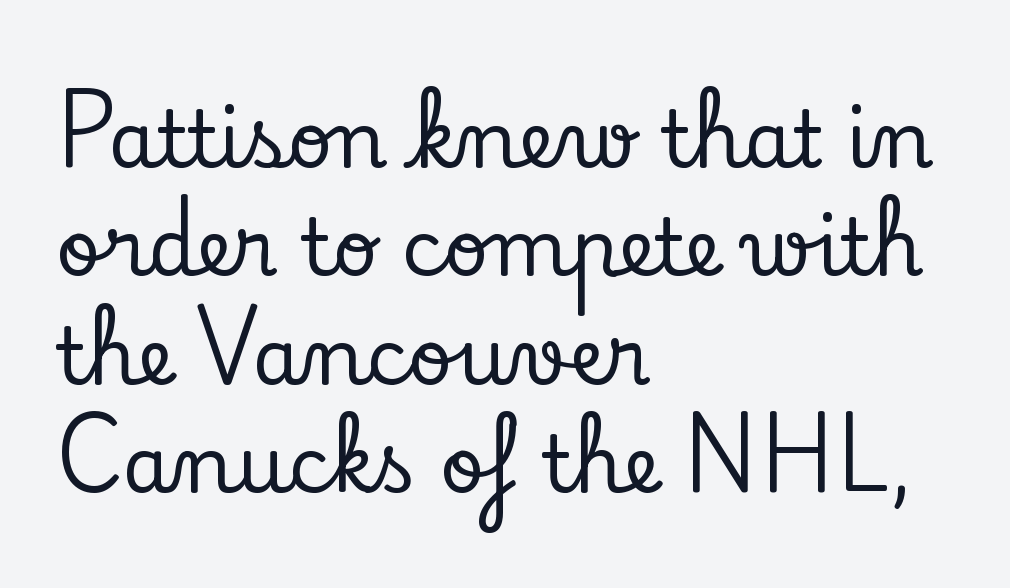
{"italic": "no", "width": "normal", "stroke_contrast": "low", "x_height": "small", "monospaced": "no", "underline": "no", "align": "left", "line_spacing": "normal", "line_spacing_ratio": 1.39, "letter_spacing": "normal", "letter_spacing_em": 0.0, "glyph_px": 78}
